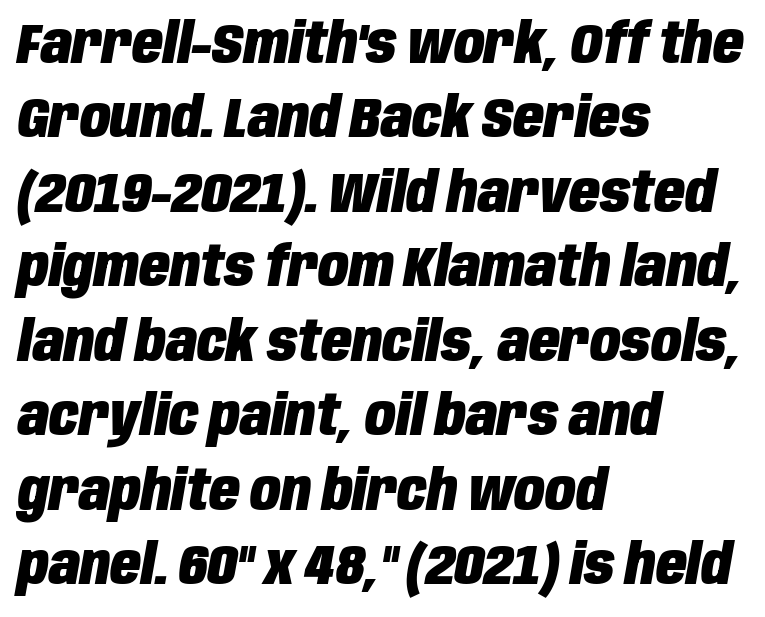
Pretty heavy lettering here — definitely bold. You could call the tracking neutral — neither tight nor loose. The strip under each line holds only bare page. The paragraph has a hard left edge and a soft right edge. This sample keeps an unexceptional amount of space between lines. Spacing verdict: proportional, widths tailored to each character.
